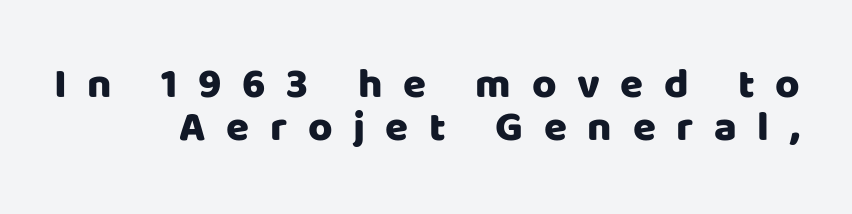
{"serif": "no", "italic": "no", "width": "normal", "stroke_contrast": "low", "x_height": "large", "monospaced": "no", "underline": "no", "align": "right", "line_spacing": "tight", "line_spacing_ratio": 1.03, "letter_spacing": "wide", "letter_spacing_em": 0.49, "glyph_px": 42}
